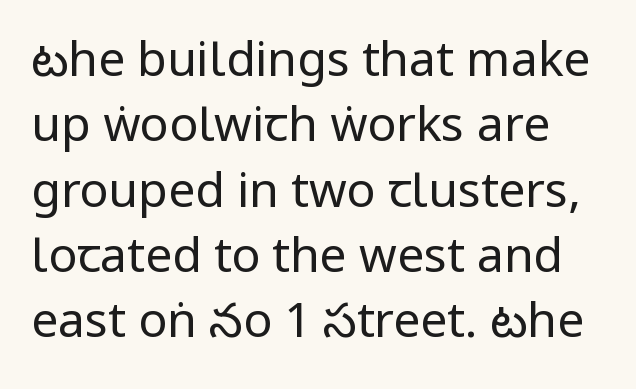
Q: Is the text bold? A: No.
Q: Is the text italic (slanted)? A: No, it is upright.
Q: Is the typeface a serif or a sans-serif typeface? A: Sans-serif.
Q: Is the text underlined? A: No.
Q: Is the spacing between letters normal or unusually wide? A: Normal.
Q: Is the spacing between lines tight, normal or loose? A: Normal.
Q: Width (condensed, normal, or wide)? A: Condensed.
Q: Stroke contrast? A: Low.
Q: x-height? A: Large.
Q: Monospaced? A: No.
